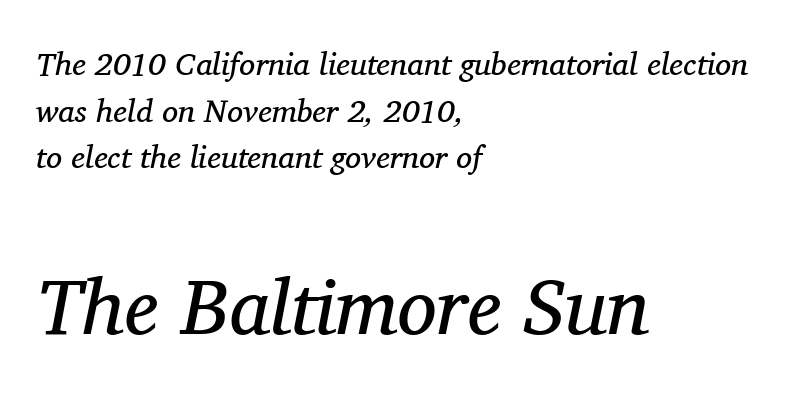
The setting favours the left margin, as ordinary paragraphs usually do. The face looks like a standard text weight, possibly lighter. Spacing verdict: proportional, widths tailored to each character. Glyph-to-glyph distance matches everyday printed text.
